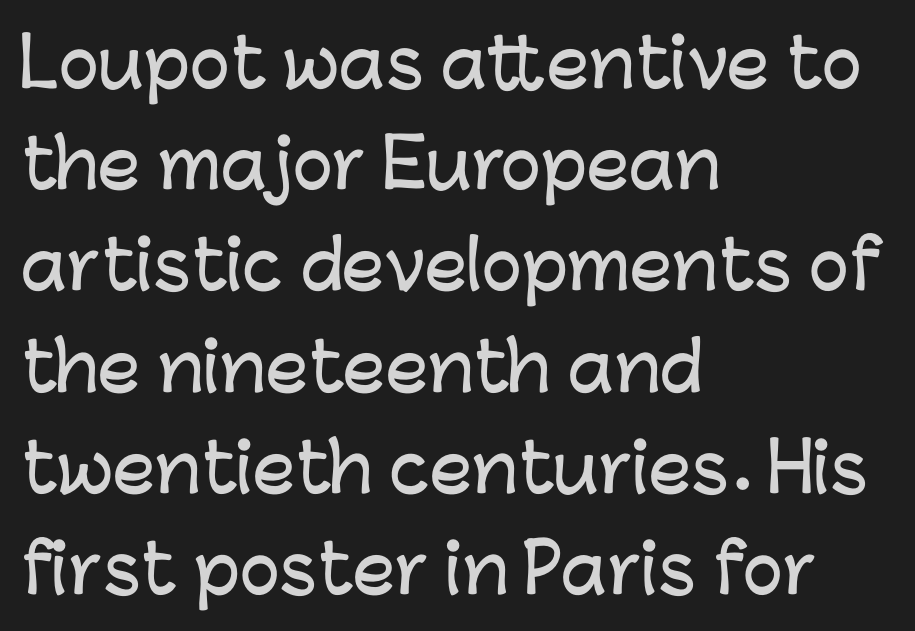
Normally led — the rows are evenly, conventionally spaced. A typesetter would label this face a sans. The strip under each line holds only bare page. Is this a fixed-width face? No — the glyphs have proportional, varying widths. Ascenders rise straight up at ninety degrees. Typeset ragged right — the left edge is the straight one.
